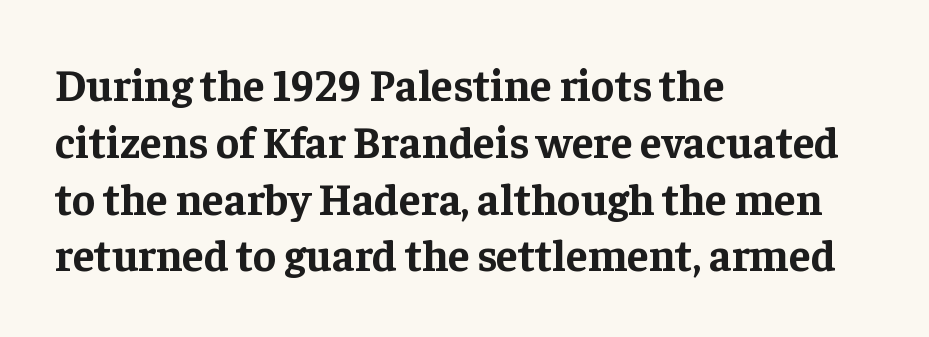
{"serif": "yes", "italic": "no", "bold": "yes", "weight": "bold", "width": "normal", "stroke_contrast": "low", "x_height": "medium", "monospaced": "no", "underline": "no", "align": "left", "line_spacing": "normal", "line_spacing_ratio": 1.29, "letter_spacing": "normal", "letter_spacing_em": 0.0, "glyph_px": 44}
